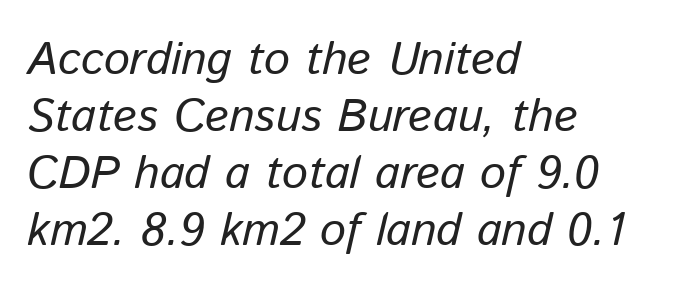
Q: Is the text italic (slanted)? A: Yes, it leans right by about 13 degrees.
Q: Is the text underlined? A: No.
Q: How is the paragraph aligned? A: Left-aligned.
Q: Is the spacing between letters normal or unusually wide? A: Normal.
Q: Width (condensed, normal, or wide)? A: Normal.
Q: Stroke contrast? A: Low.
Q: x-height? A: Medium.
Q: Monospaced? A: No.
